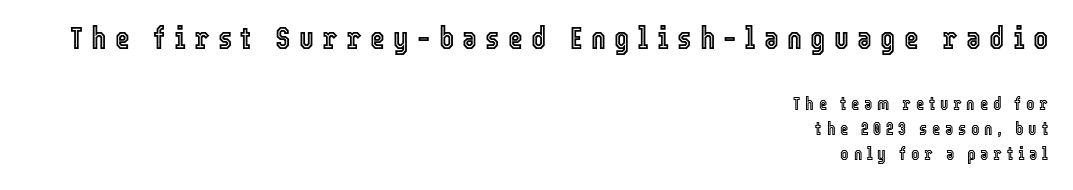
The image shows 32 px condensed type, upright; set right-aligned, normal line spacing (1.41x), unusually wide letter spacing (+0.26 em), not underlined; the first (top) block is 1.78x larger; a medium x-height.
